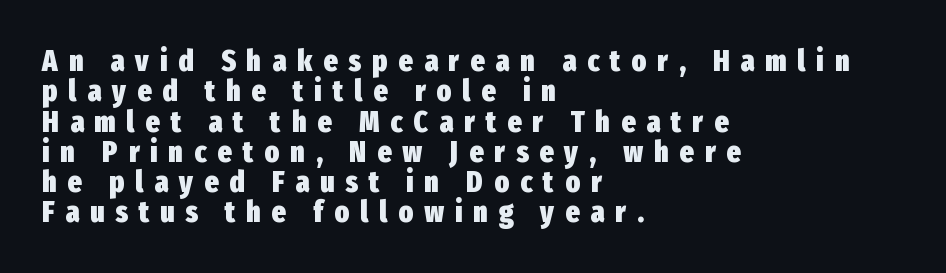
{"serif": "no", "italic": "no", "bold": "yes", "weight": "heavy", "width": "condensed", "stroke_contrast": "low", "x_height": "medium", "monospaced": "no", "underline": "no", "align": "left", "line_spacing": "tight", "line_spacing_ratio": 1.01, "letter_spacing": "wide", "letter_spacing_em": 0.37, "glyph_px": 30}
